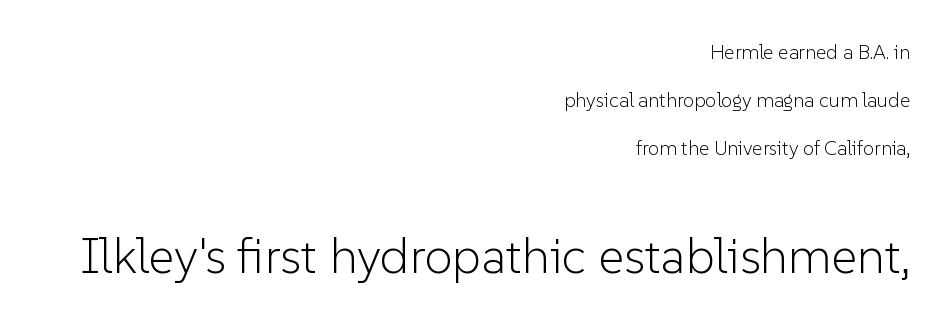
Q: Is the text bold? A: No.
Q: Is the text italic (slanted)? A: No, it is upright.
Q: Is the typeface a serif or a sans-serif typeface? A: Sans-serif.
Q: Is the text underlined? A: No.
Q: How is the paragraph aligned? A: Right-aligned.
Q: Is the spacing between letters normal or unusually wide? A: Normal.
Q: Is the spacing between lines tight, normal or loose? A: Loose.
Q: Which block of text is set in a larger size, the first (top) or the second (bottom)? A: The second (bottom) one.
Q: Width (condensed, normal, or wide)? A: Normal.
Q: Stroke contrast? A: Low.
Q: x-height? A: Medium.
Q: Monospaced? A: No.
